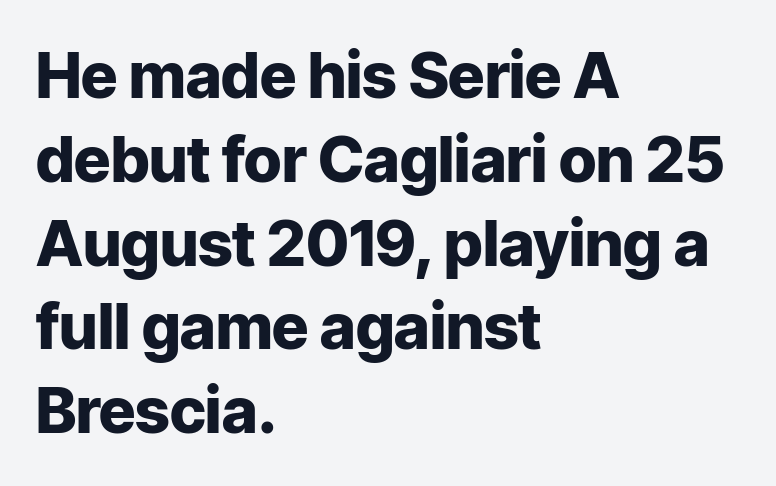
The image shows 63 px heavy sans-serif type, upright; set left-aligned, normal line spacing (1.33x), normal letter spacing, not underlined; low stroke contrast and a medium x-height.
